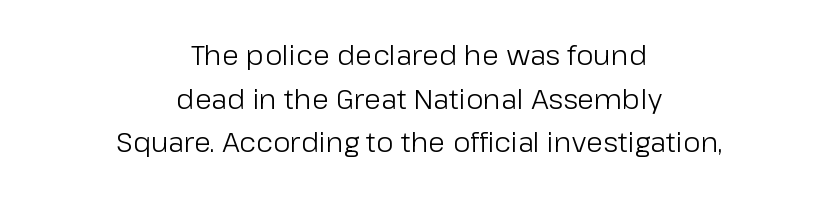
Q: Is the text bold? A: No.
Q: Is the text italic (slanted)? A: No, it is upright.
Q: Is the typeface a serif or a sans-serif typeface? A: Sans-serif.
Q: Is the text underlined? A: No.
Q: How is the paragraph aligned? A: Centered.
Q: Is the spacing between letters normal or unusually wide? A: Normal.
Q: Is the spacing between lines tight, normal or loose? A: Normal.
Q: Width (condensed, normal, or wide)? A: Normal.
Q: Stroke contrast? A: Low.
Q: x-height? A: Medium.
Q: Monospaced? A: No.
